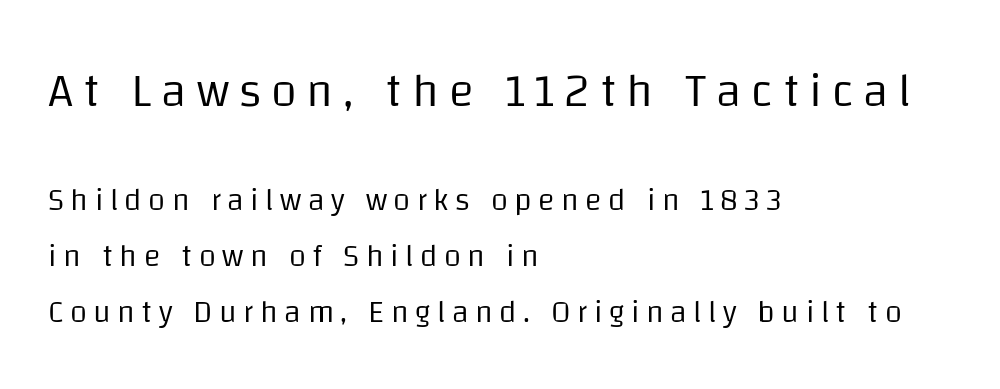
Quick note: not italic, upright. Think of a printed novel: that variable character pitch is what you see here. Where is the straight margin? On the left. Scale decreases going downward across the two blocks. The letters are spread apart with noticeably loose tracking.
